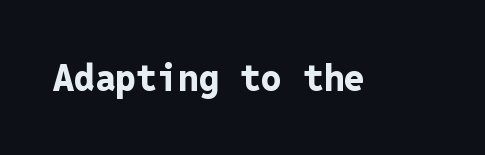
Q: Is the text bold? A: Yes.
Q: Is the text italic (slanted)? A: No, it is upright.
Q: Is the typeface a serif or a sans-serif typeface? A: Sans-serif.
Q: Is the text underlined? A: No.
Q: Is the spacing between letters normal or unusually wide? A: Normal.
Q: Width (condensed, normal, or wide)? A: Normal.
Q: Stroke contrast? A: Low.
Q: x-height? A: Medium.
Q: Monospaced? A: Yes.
